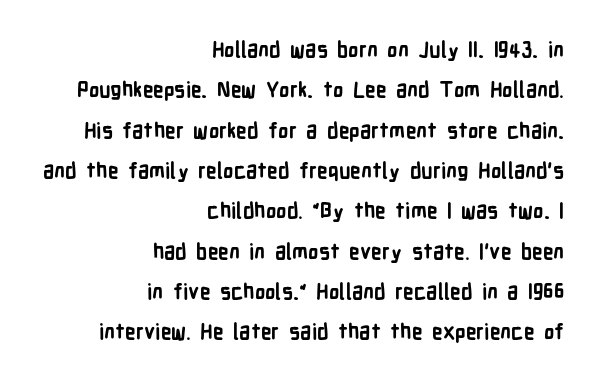
The image shows 21 px bold type, upright; set right-aligned, loose line spacing (1.92x), normal letter spacing, not underlined.
